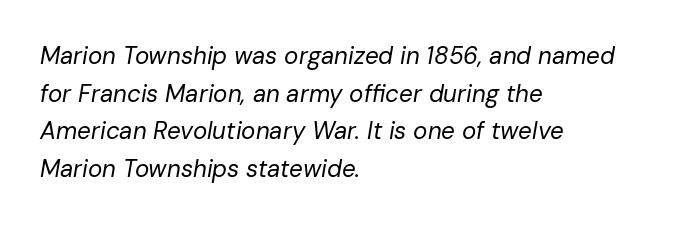
The lines in this sample share a left origin and differ only in where they stop. The specimen omits any rule beneath the text block's lines. Nothing heavy about these letters — not bold at all. Is there much room between lines? A standard amount, neither cramped nor airy.
